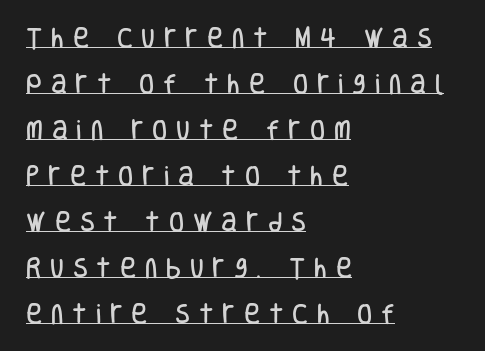
The image shows 22 px text type, upright; set left-aligned, loose line spacing (2.09x), unusually wide letter spacing (+0.4 em), underlined.
